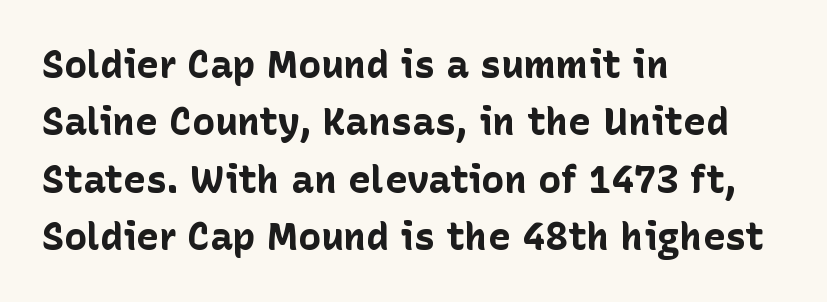
Q: Is the text bold? A: Yes.
Q: Is the text italic (slanted)? A: No, it is upright.
Q: Is the typeface a serif or a sans-serif typeface? A: Sans-serif.
Q: Is the text underlined? A: No.
Q: How is the paragraph aligned? A: Left-aligned.
Q: Is the spacing between letters normal or unusually wide? A: Normal.
Q: Is the spacing between lines tight, normal or loose? A: Normal.
Q: Width (condensed, normal, or wide)? A: Normal.
Q: Stroke contrast? A: Low.
Q: x-height? A: Medium.
Q: Monospaced? A: No.
